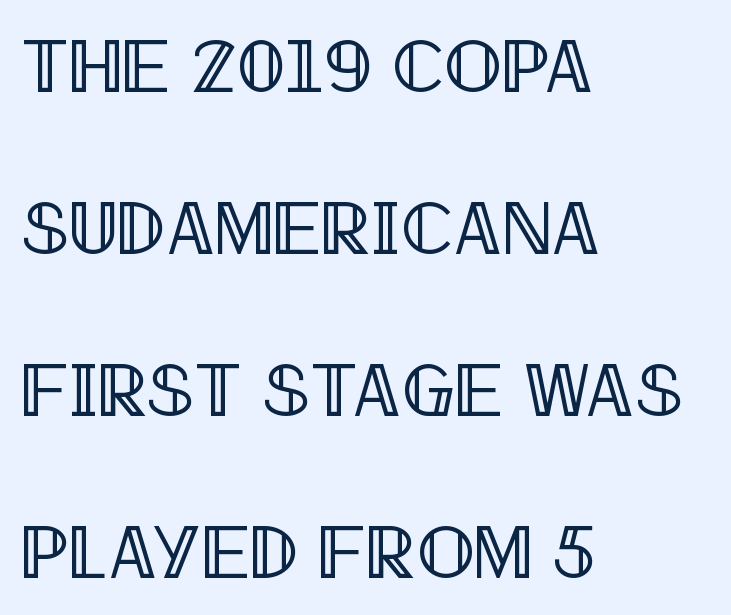
The letterforms sit shoulder to shoulder at normal distance. Think of a printed novel: that variable character pitch is what you see here. Descender tails drop into unmarked territory. Regarding leading, the lines here are spaced well apart.
